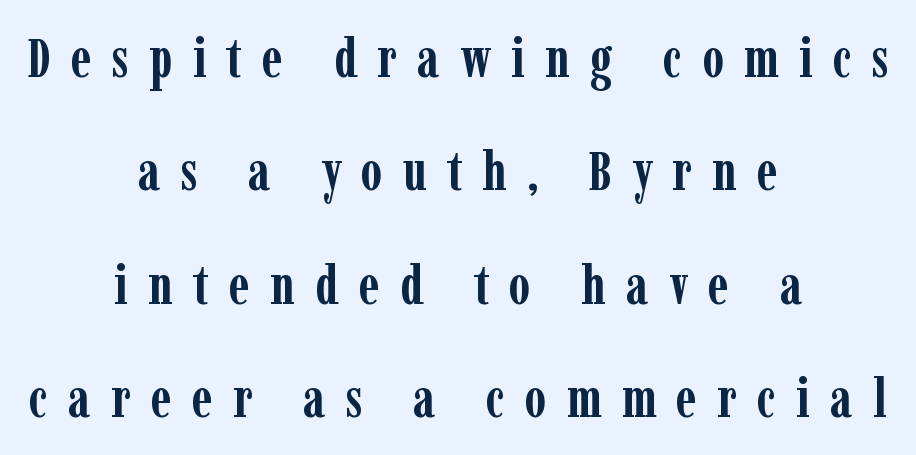
{"serif": "yes", "italic": "no", "bold": "yes", "weight": "semibold", "width": "condensed", "stroke_contrast": "low", "x_height": "medium", "monospaced": "no", "underline": "no", "align": "center", "line_spacing": "loose", "line_spacing_ratio": 2.06, "letter_spacing": "wide", "letter_spacing_em": 0.37, "glyph_px": 55}
